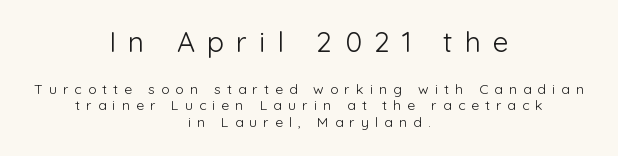
{"serif": "no", "italic": "no", "bold": "no", "weight": "light", "width": "normal", "stroke_contrast": "low", "x_height": "medium", "monospaced": "no", "underline": "no", "align": "center", "line_spacing_ratio": 1.19, "letter_spacing": "wide", "letter_spacing_em": 0.44, "larger_block": "first", "size_ratio": 2.0, "glyph_px": 28}
